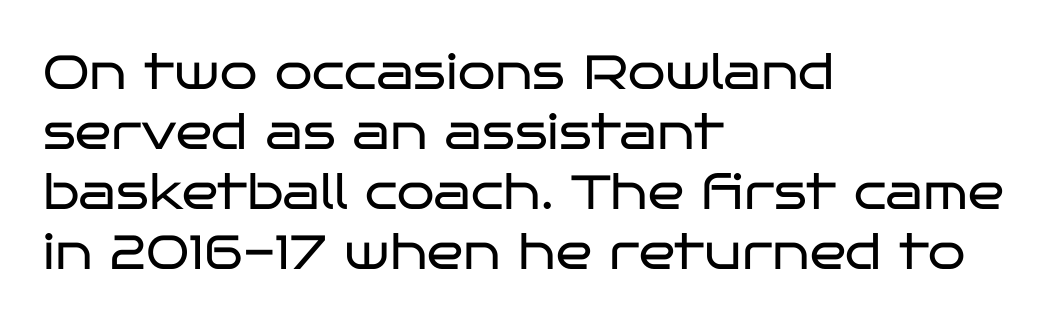
The image shows 48 px regular-weight, wide sans-serif type, upright; set left-aligned, normal line spacing (1.25x), normal letter spacing, not underlined; low stroke contrast and a large x-height.
